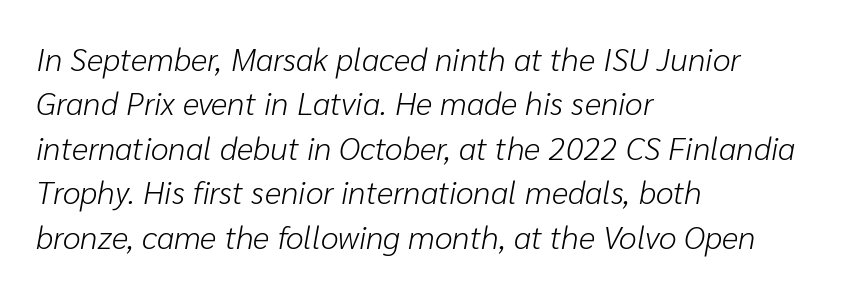
{"italic": "yes", "lean": "right", "slant_degrees": 10, "bold": "no", "weight": "light", "width": "normal", "stroke_contrast": "low", "x_height": "medium", "monospaced": "no", "underline": "no", "align": "left", "line_spacing": "normal", "line_spacing_ratio": 1.39, "letter_spacing": "normal", "letter_spacing_em": 0.0, "glyph_px": 32}
